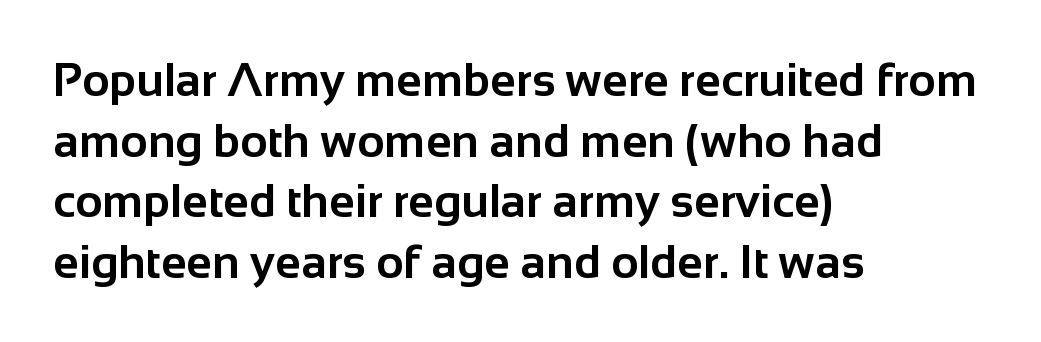
The image shows 47 px bold sans-serif type, upright; set left-aligned, normal line spacing (1.29x), normal letter spacing, not underlined; low stroke contrast and a medium x-height.
